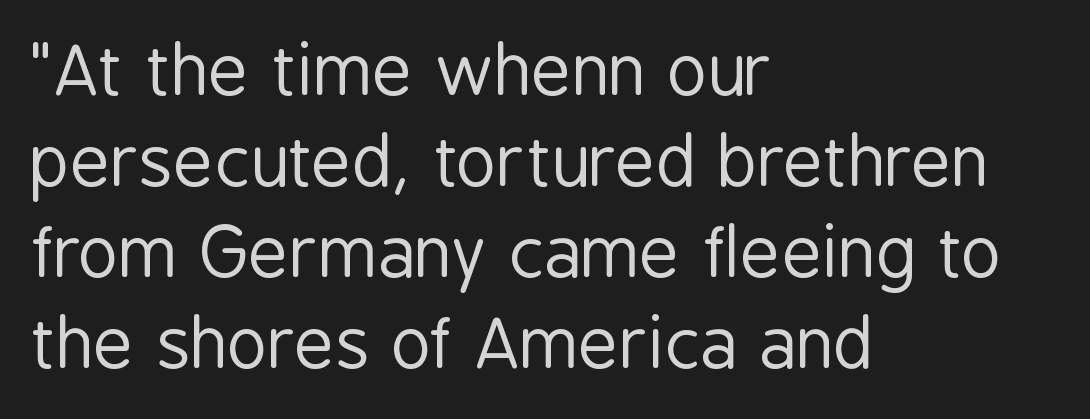
{"serif": "no", "italic": "no", "bold": "no", "weight": "regular", "width": "condensed", "stroke_contrast": "low", "x_height": "medium", "monospaced": "no", "underline": "no", "align": "left", "line_spacing": "normal", "line_spacing_ratio": 1.32, "letter_spacing": "normal", "letter_spacing_em": 0.0, "glyph_px": 69}
